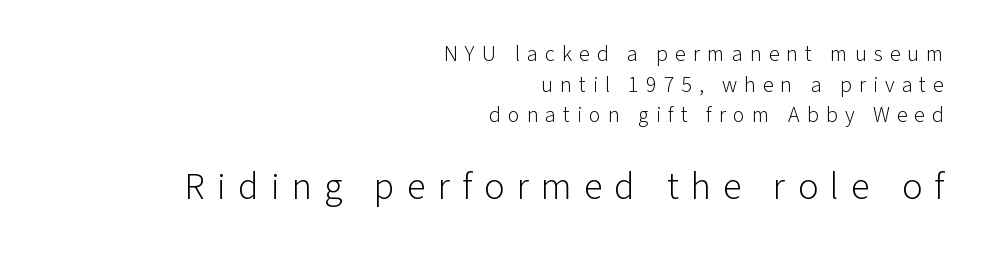
Q: Is the text bold? A: No.
Q: Is the text italic (slanted)? A: No, it is upright.
Q: Is the typeface a serif or a sans-serif typeface? A: Sans-serif.
Q: Is the text underlined? A: No.
Q: How is the paragraph aligned? A: Right-aligned.
Q: Is the spacing between letters normal or unusually wide? A: Unusually wide.
Q: Is the spacing between lines tight, normal or loose? A: Normal.
Q: Which block of text is set in a larger size, the first (top) or the second (bottom)? A: The second (bottom) one.
Q: Width (condensed, normal, or wide)? A: Normal.
Q: Stroke contrast? A: Low.
Q: x-height? A: Medium.
Q: Monospaced? A: No.
